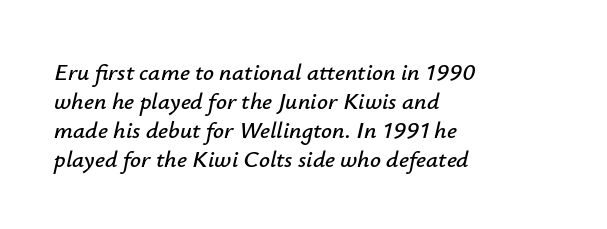
The image shows 24 px text type, italic (leaning right); set left-aligned, line spacing 1.21x, normal letter spacing, not underlined.
